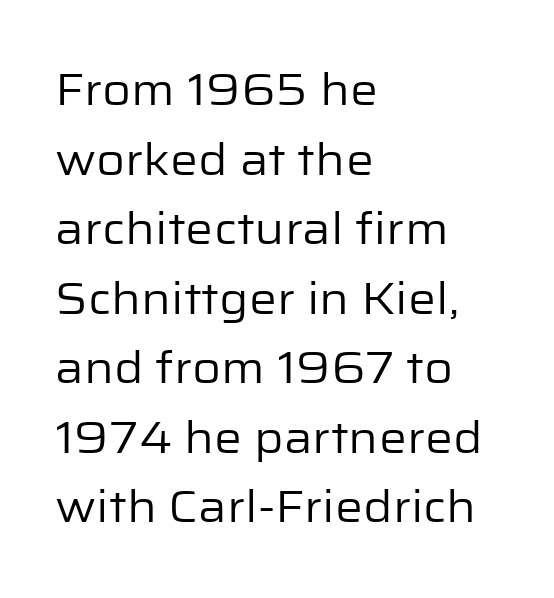
{"serif": "no", "italic": "no", "bold": "no", "weight": "regular", "width": "normal", "stroke_contrast": "low", "x_height": "medium", "monospaced": "no", "underline": "no", "align": "left", "line_spacing": "normal", "line_spacing_ratio": 1.58, "letter_spacing": "normal", "letter_spacing_em": 0.0, "glyph_px": 44}
